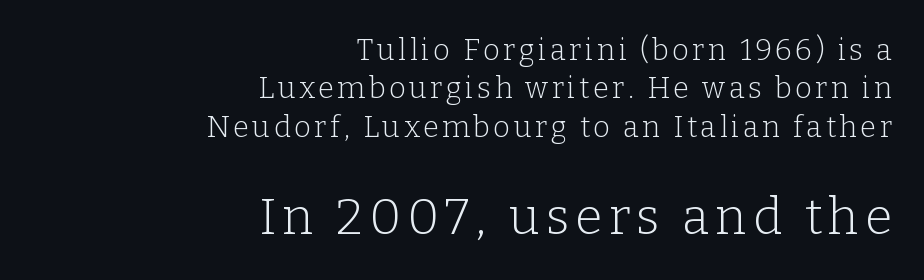
Q: Is the text bold? A: No.
Q: Is the text italic (slanted)? A: No, it is upright.
Q: Is the typeface a serif or a sans-serif typeface? A: Serif.
Q: Is the text underlined? A: No.
Q: How is the paragraph aligned? A: Right-aligned.
Q: Is the spacing between lines tight, normal or loose? A: Normal.
Q: Which block of text is set in a larger size, the first (top) or the second (bottom)? A: The second (bottom) one.
Q: Width (condensed, normal, or wide)? A: Normal.
Q: Stroke contrast? A: Low.
Q: x-height? A: Medium.
Q: Monospaced? A: No.
